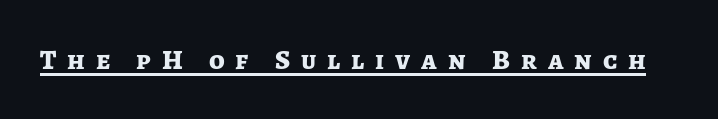
Q: Is the text bold? A: Yes.
Q: Is the text italic (slanted)? A: No, it is upright.
Q: Is the typeface a serif or a sans-serif typeface? A: Sans-serif.
Q: Is the text underlined? A: Yes.
Q: Is the spacing between letters normal or unusually wide? A: Unusually wide.
Q: Width (condensed, normal, or wide)? A: Normal.
Q: Stroke contrast? A: Low.
Q: x-height? A: Medium.
Q: Monospaced? A: No.
